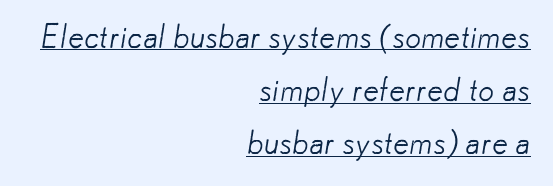
Character widths vary here, with narrow letters taking less room than wide ones. Rows of type keep a routine distance in the vertical direction. The face used here appears with an underline applied. The cut favours lightness, reaching ordinary text weight at its darkest.
